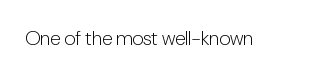
Posture: upright roman. Short note: letters normally spaced. The weight would be labelled regular, book, light, or lighter still. Lines of text with bare space underneath.
